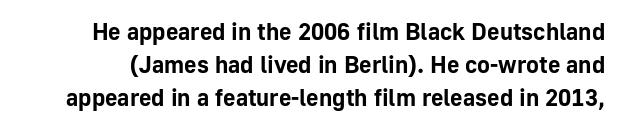
Q: Is the text bold? A: Yes.
Q: Is the text italic (slanted)? A: No, it is upright.
Q: Is the text underlined? A: No.
Q: Is the spacing between letters normal or unusually wide? A: Normal.
Q: Is the spacing between lines tight, normal or loose? A: Normal.
